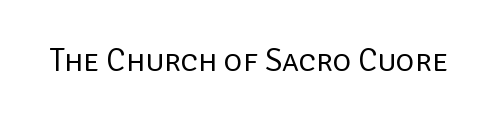
The image shows 32 px regular-weight sans-serif type, upright; set normal letter spacing, not underlined; low stroke contrast and a large x-height.
